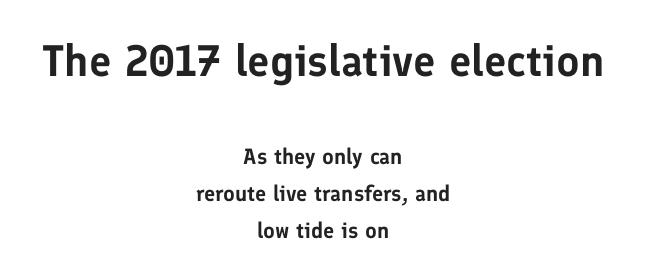
{"serif": "no", "italic": "no", "width": "normal", "stroke_contrast": "low", "x_height": "medium", "monospaced": "no", "underline": "no", "align": "center", "line_spacing": "normal", "line_spacing_ratio": 1.68, "letter_spacing": "normal", "letter_spacing_em": 0.0, "larger_block": "first", "size_ratio": 2.0, "glyph_px": 44}
